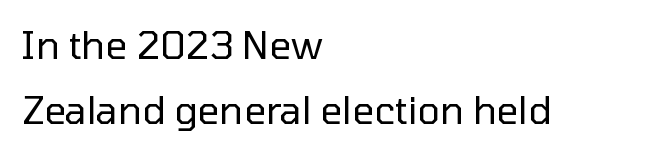
Weight: in the light-to-regular range. The horizontal fit of the characters is conventional and even. The passage shown is typed in a proportional face where columns would drift. Every stem runs plumb, perpendicular to the baseline. This rendering uses left alignment, leaving the right contour irregular. Classification — sans serif.
